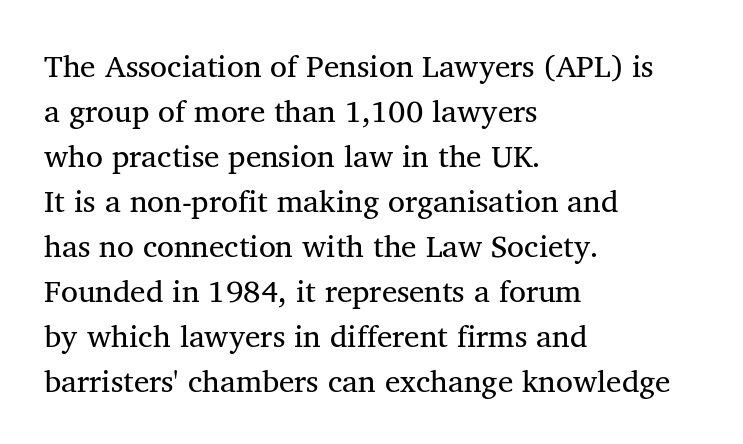
Q: Is the text italic (slanted)? A: No, it is upright.
Q: Is the typeface a serif or a sans-serif typeface? A: Serif.
Q: Is the text underlined? A: No.
Q: How is the paragraph aligned? A: Left-aligned.
Q: Is the spacing between letters normal or unusually wide? A: Normal.
Q: Is the spacing between lines tight, normal or loose? A: Normal.
Q: Width (condensed, normal, or wide)? A: Normal.
Q: Stroke contrast? A: Medium.
Q: x-height? A: Medium.
Q: Monospaced? A: No.
